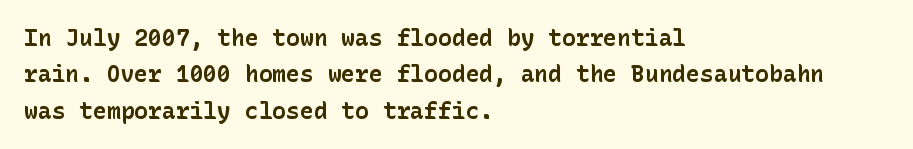
{"italic": "no", "bold": "yes", "underline": "no", "align": "left", "line_spacing": "normal", "line_spacing_ratio": 1.58, "letter_spacing": "normal", "letter_spacing_em": 0.0, "glyph_px": 23}
